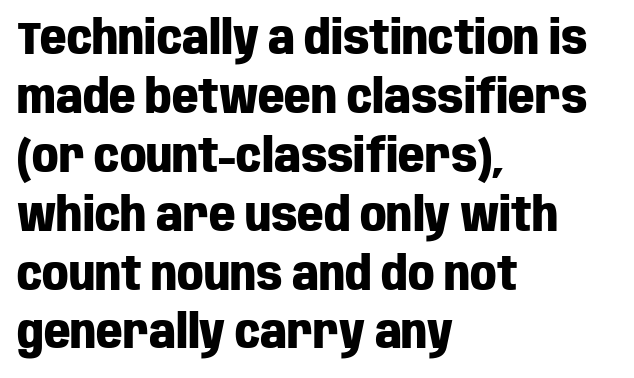
{"serif": "no", "italic": "no", "bold": "yes", "weight": "heavy", "width": "condensed", "stroke_contrast": "low", "x_height": "large", "monospaced": "no", "underline": "no", "align": "left", "line_spacing": "normal", "line_spacing_ratio": 1.28, "letter_spacing": "normal", "letter_spacing_em": 0.0, "glyph_px": 46}
